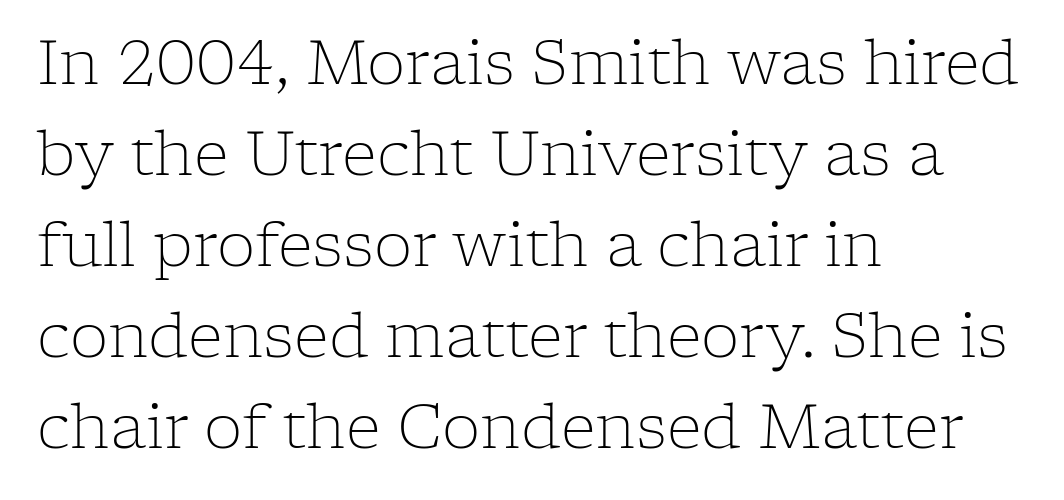
{"serif": "yes", "italic": "no", "bold": "no", "weight": "light", "width": "normal", "stroke_contrast": "low", "x_height": "medium", "monospaced": "no", "underline": "no", "align": "left", "line_spacing": "normal", "line_spacing_ratio": 1.49, "letter_spacing": "normal", "letter_spacing_em": 0.0, "glyph_px": 61}
